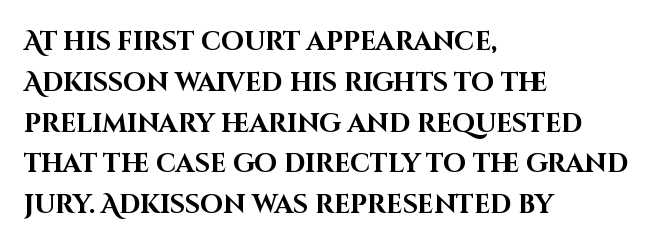
{"italic": "no", "bold": "yes", "underline": "no", "align": "left", "line_spacing": "normal", "line_spacing_ratio": 1.57, "letter_spacing": "normal", "letter_spacing_em": 0.0, "glyph_px": 26}
